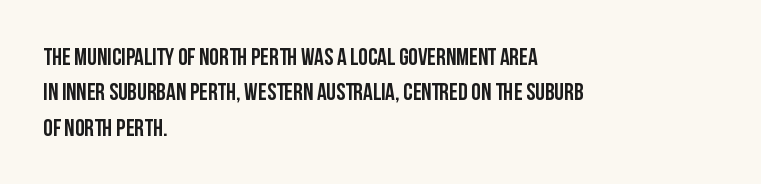
The baseline area is clear. Rendered with straight, roman letterforms. The face used here has the dense, thick strokes of a bold. One-word summary of the alignment: left.
